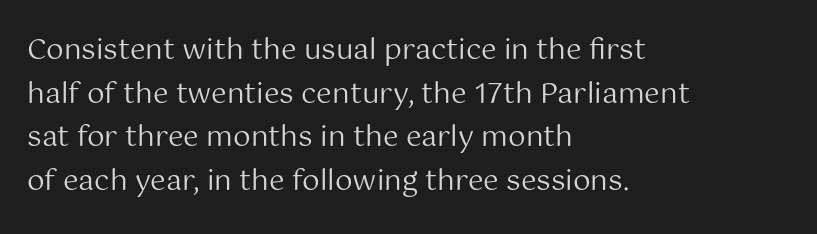
{"serif": "no", "italic": "no", "bold": "no", "weight": "regular", "width": "normal", "stroke_contrast": "medium", "x_height": "medium", "monospaced": "no", "underline": "no", "align": "left", "line_spacing": "normal", "line_spacing_ratio": 1.56, "letter_spacing": "normal", "letter_spacing_em": 0.0, "glyph_px": 28}
